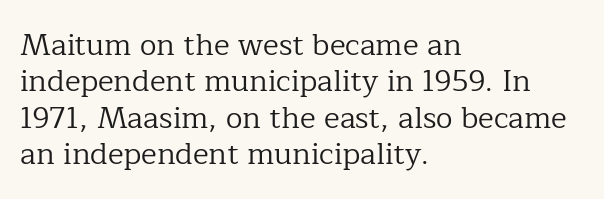
The foot of each line stays bare and open. Visually the block forms a straight wall on the left and a jagged coastline on the right. Words appear dense and cohesive because spacing is normal. The rendering uses natural spacing where letterforms have individual widths. Observe the serifs anchoring each vertical stroke in this sample. Stem width sits at or under what a default text font uses.
